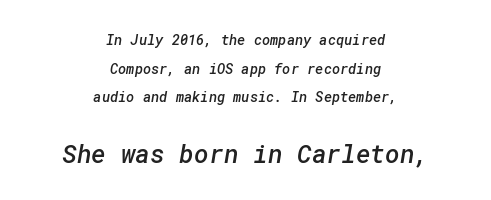
Q: Is the text bold? A: Semi-bold.
Q: Is the text underlined? A: No.
Q: How is the paragraph aligned? A: Centered.
Q: Is the spacing between letters normal or unusually wide? A: Normal.
Q: Is the spacing between lines tight, normal or loose? A: Loose.
Q: Which block of text is set in a larger size, the first (top) or the second (bottom)? A: The second (bottom) one.
